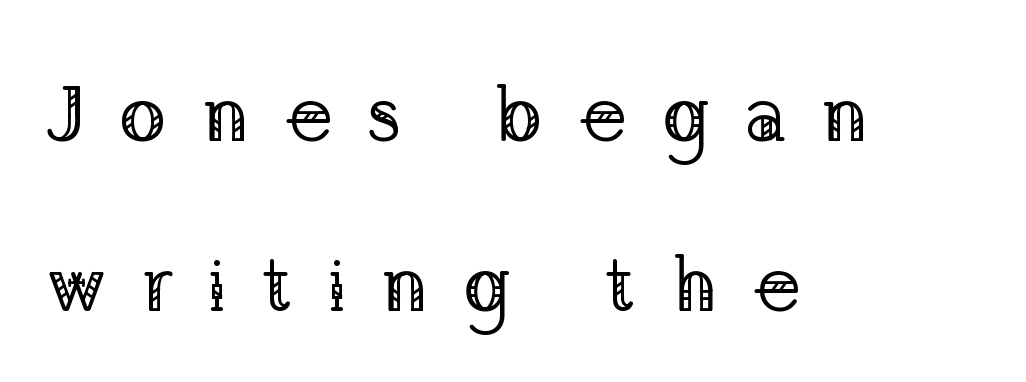
The image shows 79 px regular-weight serif type, upright; set left-aligned, loose line spacing (2.15x), unusually wide letter spacing (+0.43 em), not underlined; low stroke contrast and a medium x-height.
